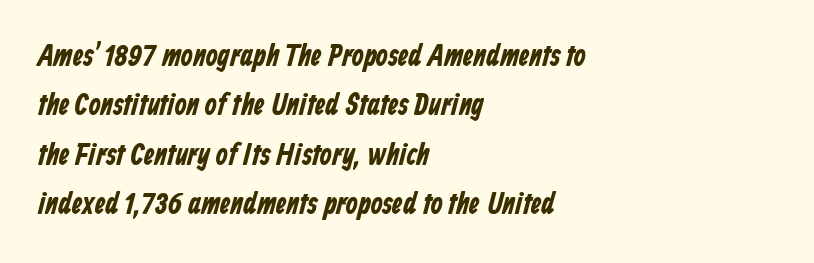
{"serif": "no", "bold": "yes", "weight": "bold", "width": "condensed", "stroke_contrast": "low", "x_height": "medium", "monospaced": "no", "underline": "no", "align": "left", "line_spacing": "normal", "line_spacing_ratio": 1.59, "letter_spacing": "normal", "letter_spacing_em": 0.0, "glyph_px": 31}
